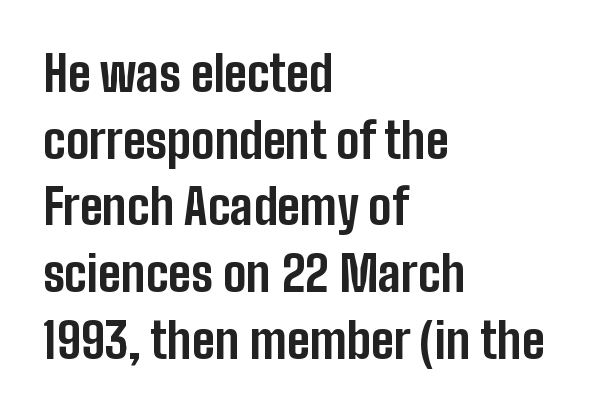
The image shows 49 px bold, condensed sans-serif type, upright; set left-aligned, normal line spacing (1.36x), normal letter spacing, not underlined; low stroke contrast and a medium x-height.
